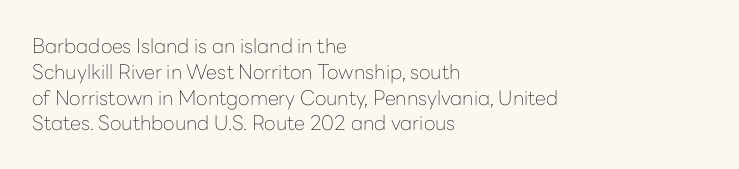
{"italic": "no", "bold": "no", "underline": "no", "align": "left", "line_spacing": "normal", "line_spacing_ratio": 1.29, "letter_spacing": "normal", "letter_spacing_em": 0.0, "glyph_px": 20}
